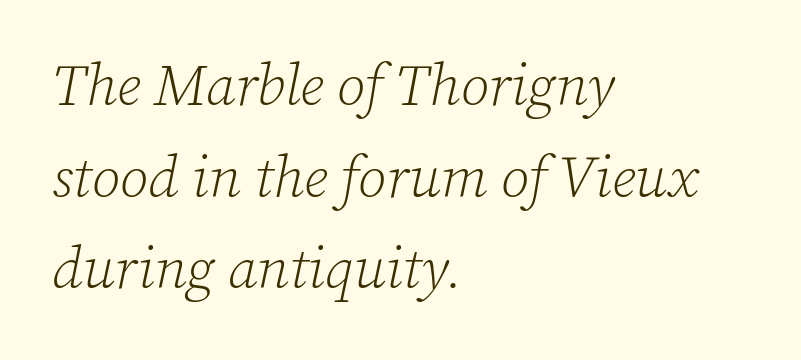
Q: Is the text bold? A: No.
Q: Is the text italic (slanted)? A: Yes, it leans right by about 12 degrees.
Q: Is the typeface a serif or a sans-serif typeface? A: Serif.
Q: Is the text underlined? A: No.
Q: How is the paragraph aligned? A: Left-aligned.
Q: Is the spacing between letters normal or unusually wide? A: Normal.
Q: Is the spacing between lines tight, normal or loose? A: Normal.
Q: Width (condensed, normal, or wide)? A: Normal.
Q: Stroke contrast? A: Low.
Q: x-height? A: Medium.
Q: Monospaced? A: No.
